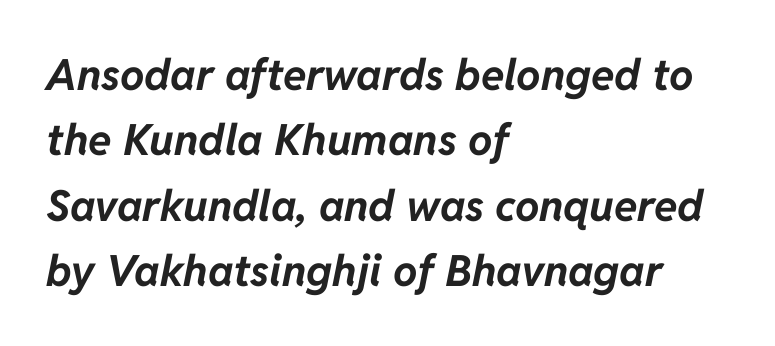
{"italic": "yes", "lean": "right", "slant_degrees": 11, "bold": "yes", "weight": "bold", "width": "normal", "stroke_contrast": "low", "x_height": "medium", "monospaced": "no", "underline": "no", "align": "left", "line_spacing": "normal", "line_spacing_ratio": 1.52, "letter_spacing": "normal", "letter_spacing_em": 0.0, "glyph_px": 43}
